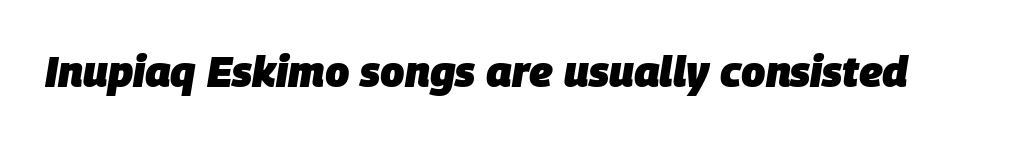
{"italic": "yes", "lean": "right", "slant_degrees": 9, "bold": "yes", "weight": "heavy", "width": "normal", "stroke_contrast": "low", "x_height": "large", "monospaced": "no", "underline": "no", "letter_spacing": "normal", "letter_spacing_em": 0.0, "glyph_px": 43}
